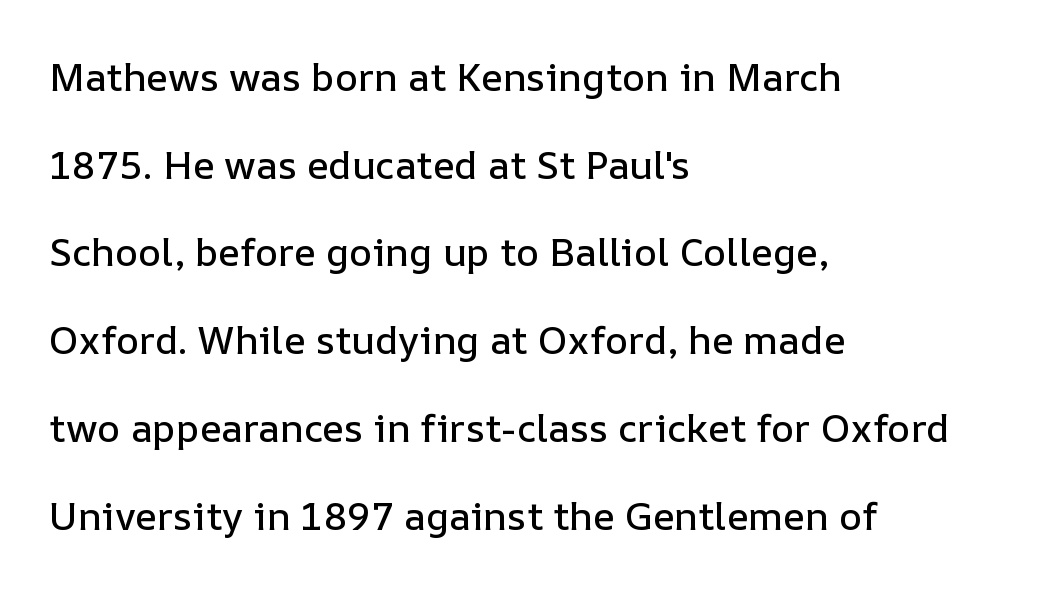
Q: Is the text italic (slanted)? A: No, it is upright.
Q: Is the text underlined? A: No.
Q: How is the paragraph aligned? A: Left-aligned.
Q: Is the spacing between letters normal or unusually wide? A: Normal.
Q: Is the spacing between lines tight, normal or loose? A: Loose.
Q: Width (condensed, normal, or wide)? A: Normal.
Q: Stroke contrast? A: Low.
Q: x-height? A: Medium.
Q: Monospaced? A: No.
